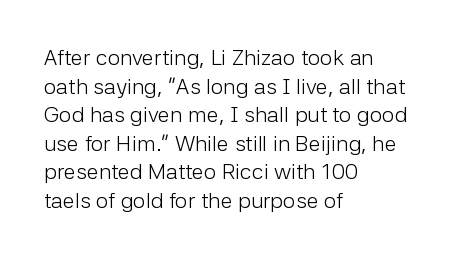
The image shows 22 px text type, upright; set left-aligned, normal line spacing (1.3x), normal letter spacing, not underlined.
